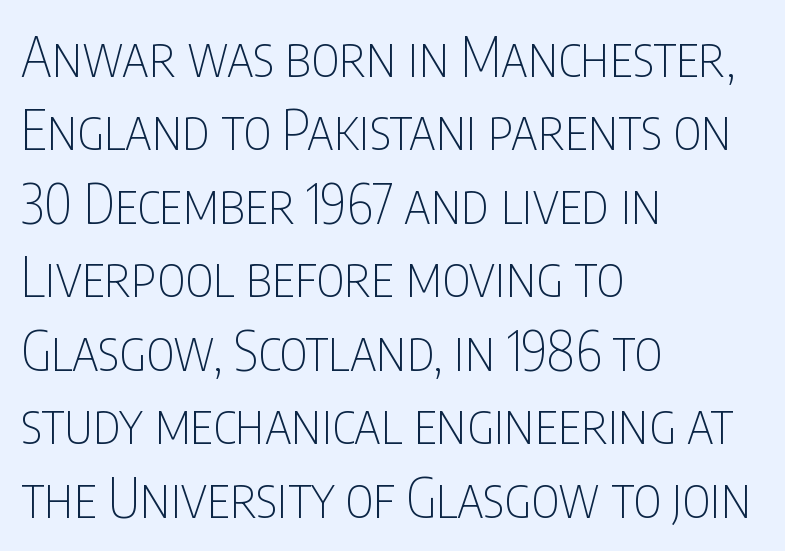
A clean baseline with only descenders dipping below it. Characters remain perfectly vertical along every line. These lines are rendered in a variable-pitch font. Tracking here is standard; glyphs follow each other at the usual distance.
